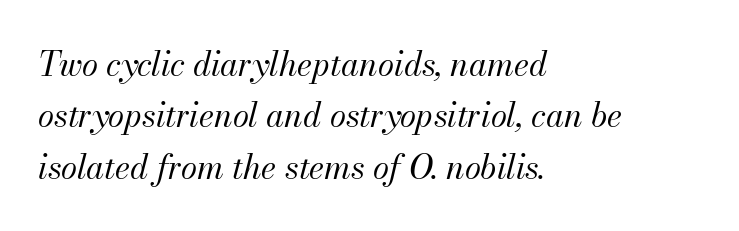
The face used here is proportionally spaced, like ordinary book or web type. Italic? Definitely — the glyphs are oblique. Horizontal alignment here is leftward, the default for most running prose. Plain, unruled lines of type.
